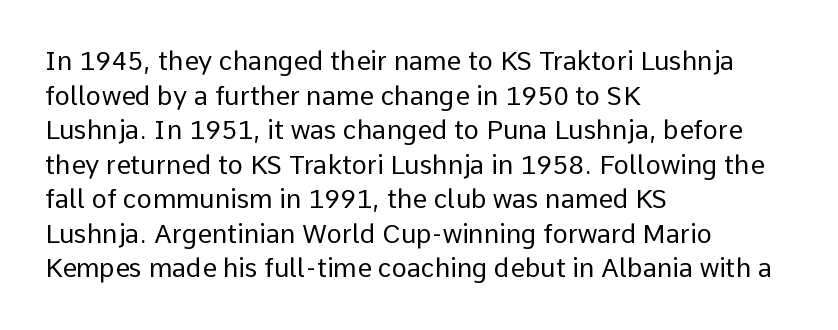
{"italic": "no", "bold": "no", "underline": "no", "align": "left", "line_spacing": "normal", "line_spacing_ratio": 1.33, "letter_spacing": "normal", "letter_spacing_em": 0.0, "glyph_px": 26}
